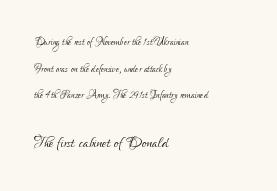
A bare baseline throughout the passage. The rendering uses a large line-height, opening up the rows. The letterforms sit shoulder to shoulder at normal distance.
